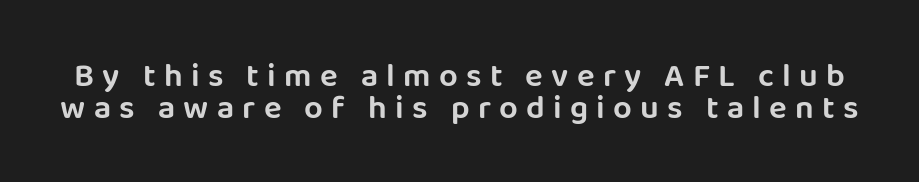
Q: Is the text italic (slanted)? A: No, it is upright.
Q: Is the typeface a serif or a sans-serif typeface? A: Sans-serif.
Q: Is the text underlined? A: No.
Q: Is the spacing between letters normal or unusually wide? A: Unusually wide.
Q: Is the spacing between lines tight, normal or loose? A: Tight.
Q: Width (condensed, normal, or wide)? A: Normal.
Q: Stroke contrast? A: Low.
Q: x-height? A: Large.
Q: Monospaced? A: No.
